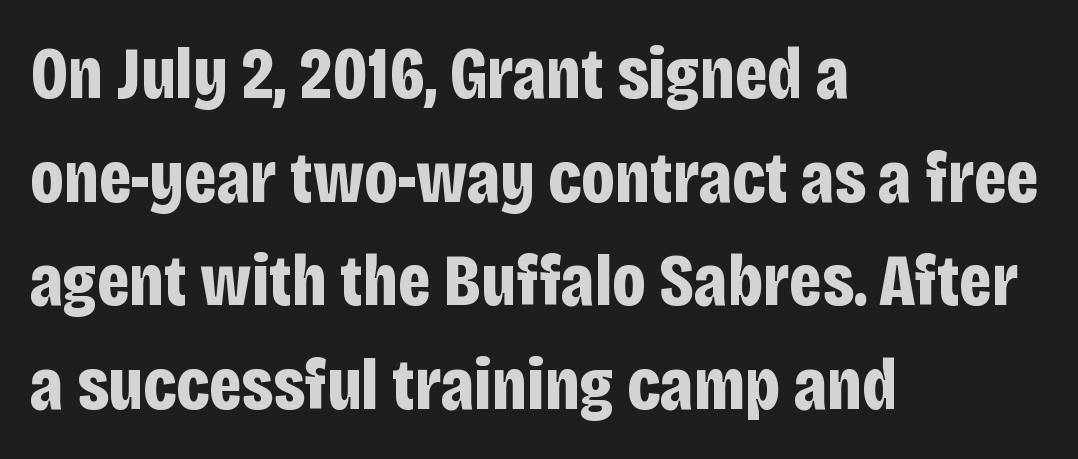
The image shows 73 px bold, condensed sans-serif type, upright; set left-aligned, normal line spacing (1.42x), normal letter spacing, not underlined; low stroke contrast and a large x-height.
